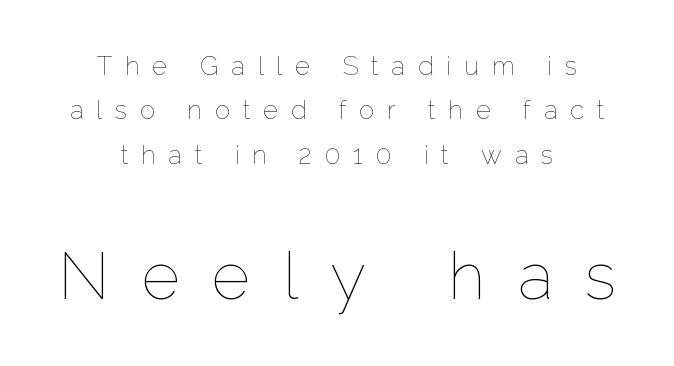
The image shows 66 px thin type, upright; set centered, line spacing 1.71x, unusually wide letter spacing (+0.49 em), not underlined; the second (bottom) block is 2.54x larger; low stroke contrast and a medium x-height.
